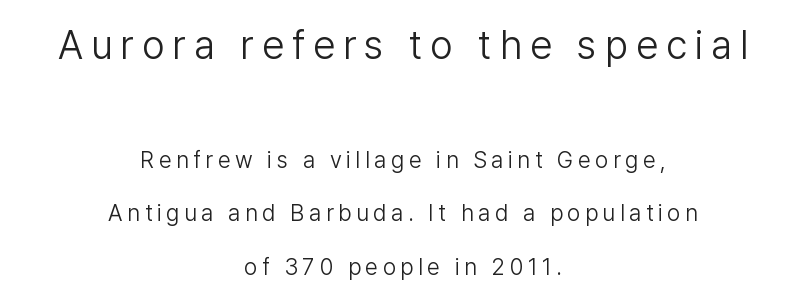
{"serif": "no", "italic": "no", "bold": "no", "weight": "light", "width": "normal", "stroke_contrast": "low", "x_height": "medium", "monospaced": "no", "underline": "no", "align": "center", "line_spacing": "loose", "line_spacing_ratio": 2.34, "letter_spacing": "wide", "letter_spacing_em": 0.2, "larger_block": "first", "size_ratio": 1.74, "glyph_px": 40}
